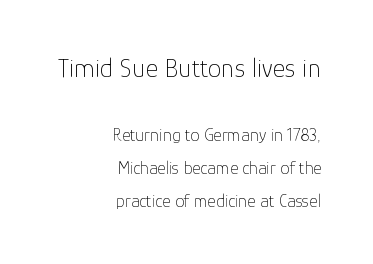
{"italic": "no", "bold": "no", "underline": "no", "align": "right", "line_spacing_ratio": 1.85, "letter_spacing": "normal", "letter_spacing_em": 0.0, "larger_block": "first", "size_ratio": 1.5, "glyph_px": 27}
